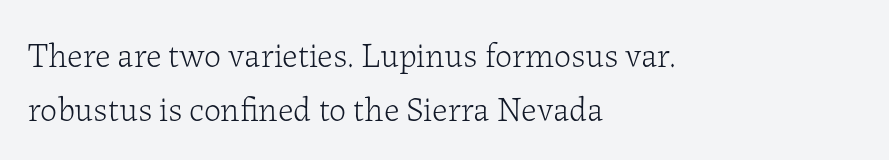
Q: Is the text bold? A: No.
Q: Is the text italic (slanted)? A: No, it is upright.
Q: Is the typeface a serif or a sans-serif typeface? A: Serif.
Q: Is the text underlined? A: No.
Q: How is the paragraph aligned? A: Left-aligned.
Q: Is the spacing between letters normal or unusually wide? A: Normal.
Q: Is the spacing between lines tight, normal or loose? A: Normal.
Q: Width (condensed, normal, or wide)? A: Normal.
Q: Stroke contrast? A: Low.
Q: x-height? A: Medium.
Q: Monospaced? A: No.
